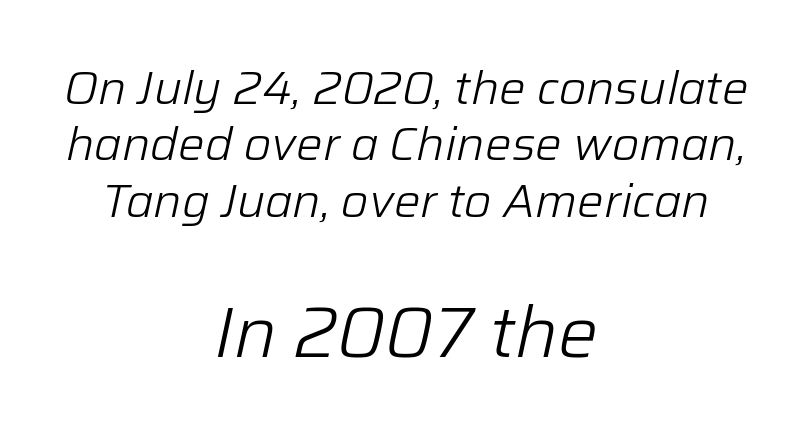
Q: Is the text bold? A: No.
Q: Is the text italic (slanted)? A: Yes, it leans right by about 12 degrees.
Q: Is the text underlined? A: No.
Q: How is the paragraph aligned? A: Centered.
Q: Is the spacing between letters normal or unusually wide? A: Normal.
Q: Which block of text is set in a larger size, the first (top) or the second (bottom)? A: The second (bottom) one.
Q: Width (condensed, normal, or wide)? A: Normal.
Q: Stroke contrast? A: Low.
Q: x-height? A: Medium.
Q: Monospaced? A: No.
